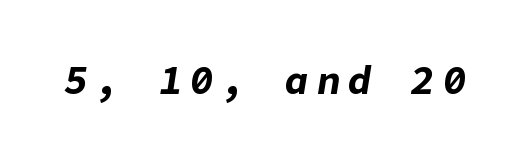
The letters are bold, with thick, heavy strokes. Looking at the ascenders, they clearly lean. Lines of text with bare space underneath.
